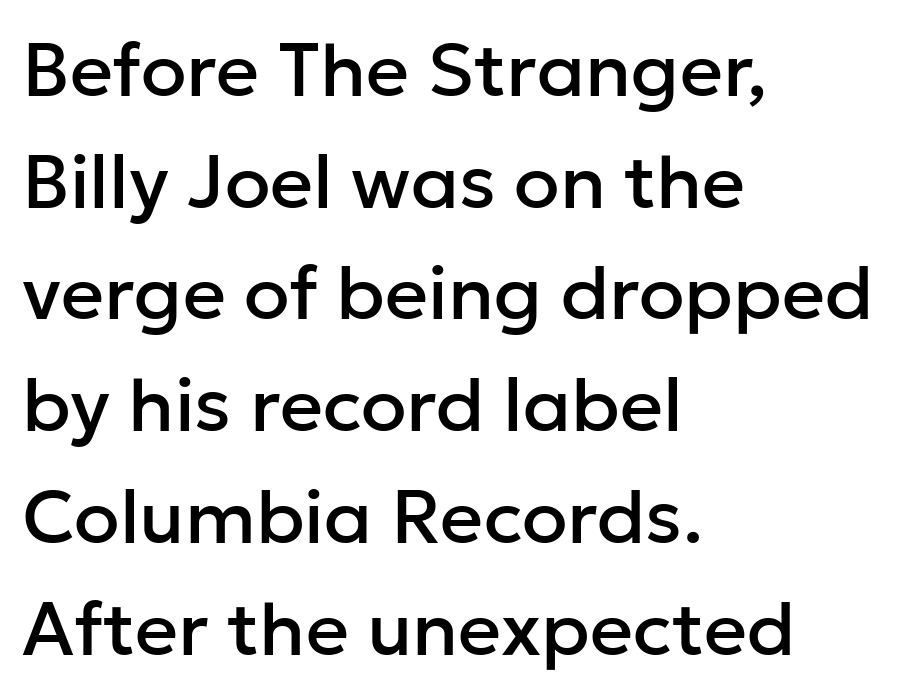
Q: Is the text italic (slanted)? A: No, it is upright.
Q: Is the typeface a serif or a sans-serif typeface? A: Sans-serif.
Q: Is the text underlined? A: No.
Q: How is the paragraph aligned? A: Left-aligned.
Q: Is the spacing between letters normal or unusually wide? A: Normal.
Q: Is the spacing between lines tight, normal or loose? A: Normal.
Q: Width (condensed, normal, or wide)? A: Normal.
Q: Stroke contrast? A: Low.
Q: x-height? A: Medium.
Q: Monospaced? A: No.
